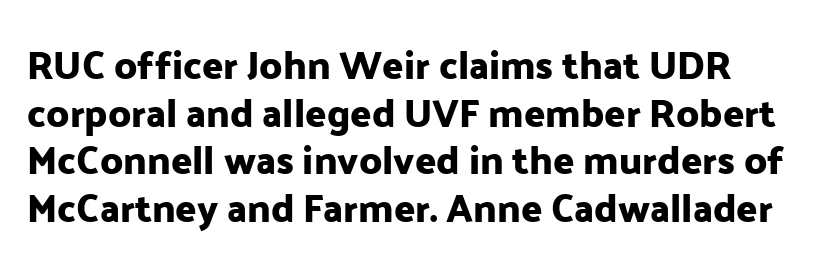
In terms of letterform style, serifs are entirely absent. Descenders are the only things crossing below the line. Every character sits straight up, as roman type does. The passage shown has conventional tracking throughout. You could not count columns in this text — the font is proportionally spaced.
